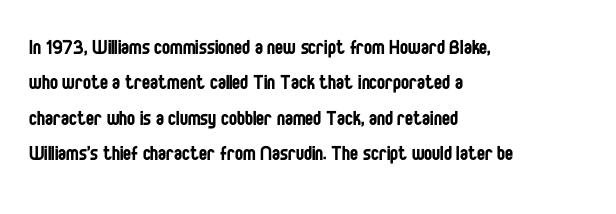
Q: Is the text bold? A: No.
Q: Is the text italic (slanted)? A: No, it is upright.
Q: Is the text underlined? A: No.
Q: How is the paragraph aligned? A: Left-aligned.
Q: Is the spacing between letters normal or unusually wide? A: Normal.
Q: Is the spacing between lines tight, normal or loose? A: Normal.
